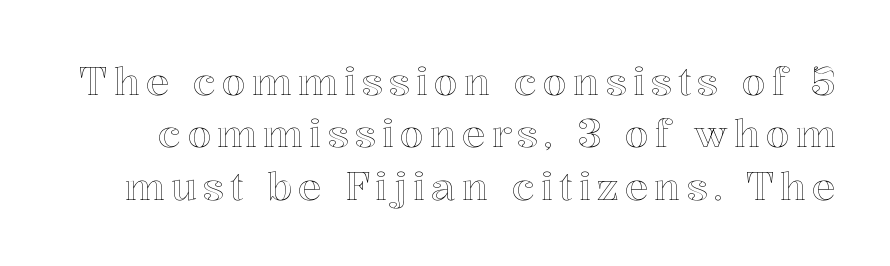
Q: Is the text italic (slanted)? A: No, it is upright.
Q: Is the text underlined? A: No.
Q: Is the spacing between lines tight, normal or loose? A: Normal.
Q: Width (condensed, normal, or wide)? A: Normal.
Q: x-height? A: Medium.
Q: Monospaced? A: No.
